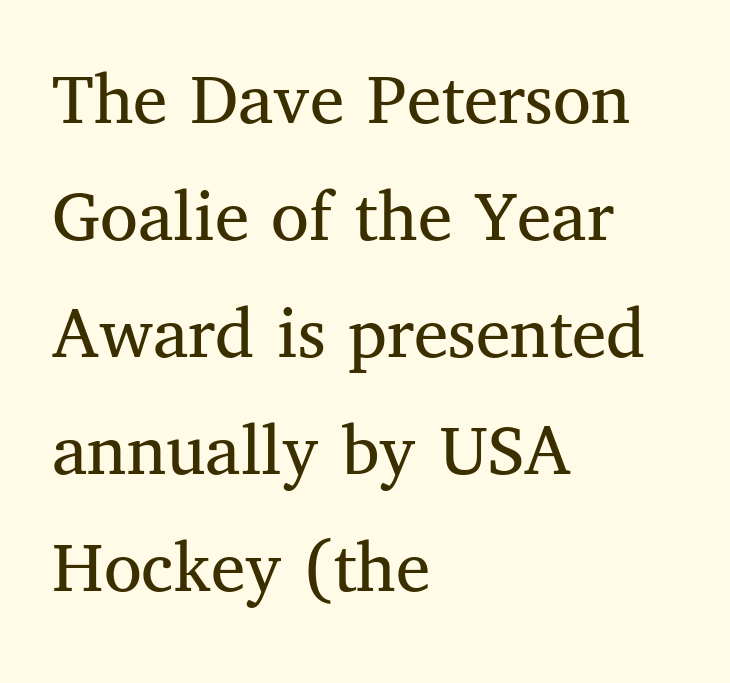
Line spacing here is normal. Nobody drew a line under any word here. Default kerning and tracking; the words read as compact shapes. Upright lettering throughout. The typeface chosen for these lines features serifs. Summary of weight: not heavy and not bold.
